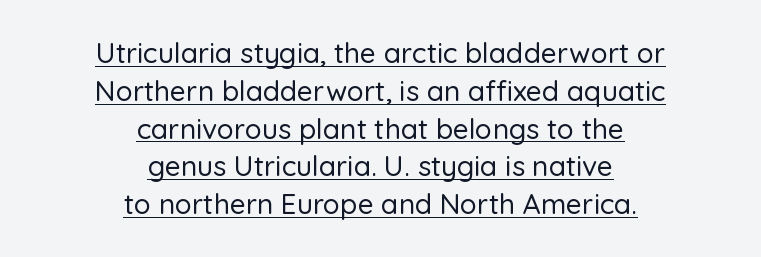
The image shows 28 px sans-serif type, upright; set centered, normal line spacing (1.35x), normal letter spacing, underlined; low stroke contrast and a medium x-height.
